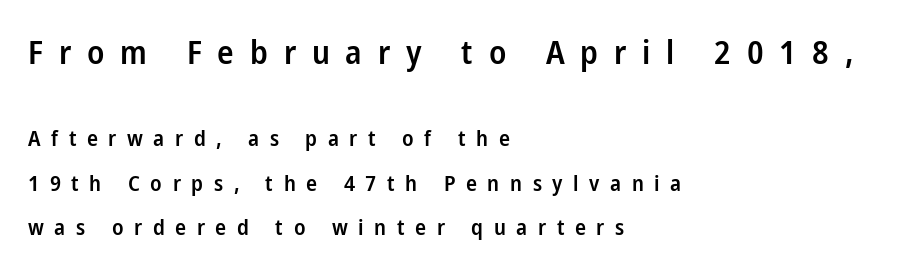
{"serif": "no", "italic": "no", "bold": "semi", "weight": "semibold", "width": "condensed", "stroke_contrast": "low", "x_height": "medium", "monospaced": "no", "underline": "no", "align": "left", "line_spacing": "loose", "line_spacing_ratio": 2.04, "letter_spacing": "wide", "letter_spacing_em": 0.48, "larger_block": "first", "size_ratio": 1.5, "glyph_px": 33}
